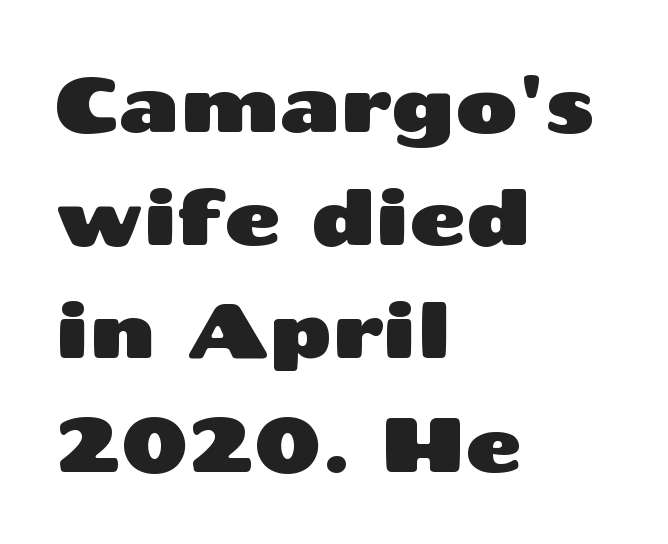
The letters sit at their default tracking, neither squeezed nor spread. Check where the strokes stop: nothing finishes them off — pure sans. All the whitespace from short lines collects on the right. Normally led — the rows are evenly, conventionally spaced.
